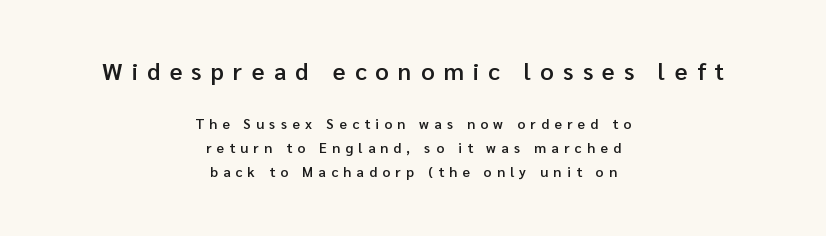
Characters remain perfectly vertical along every line. Strokes here are thickened, but only to semibold level. Visually, the top section dominates because its glyphs are scaled up. The face used here is rendered with a markedly widened letterfit. The passage is arranged like a title page — every line centered. Glance below the letters and you will spot only blank space.
